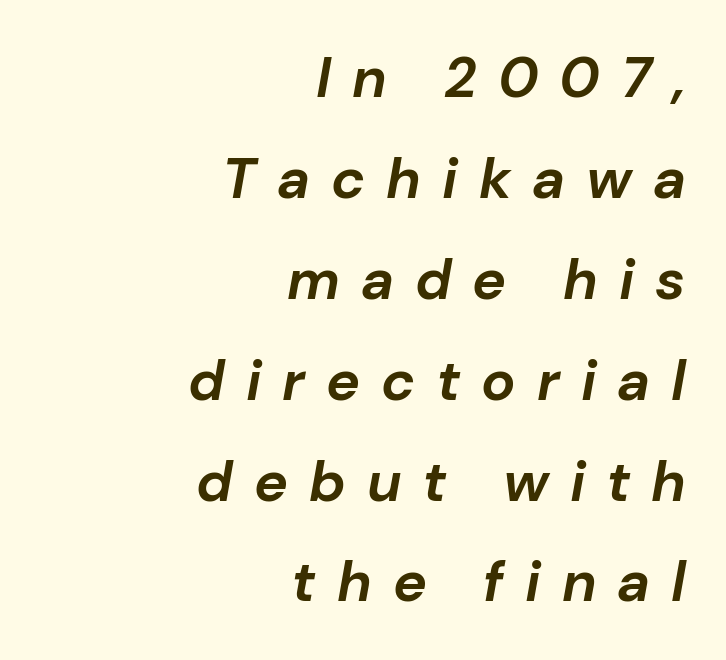
{"italic": "yes", "lean": "right", "slant_degrees": 10, "bold": "yes", "weight": "bold", "width": "normal", "stroke_contrast": "low", "x_height": "medium", "monospaced": "no", "underline": "no", "align": "right", "line_spacing_ratio": 1.77, "letter_spacing": "wide", "letter_spacing_em": 0.37, "glyph_px": 57}
